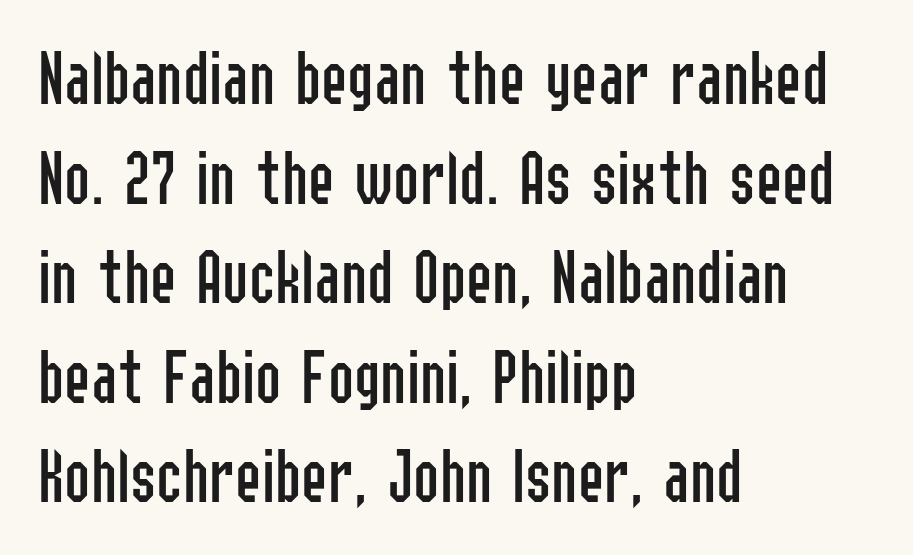
The letterforms sit at book weight or below. In terms of letterspacing, this is plain default setting. Words float on clear page, feet unadorned. The line-height multiplier appears to be the usual default. The rendering uses natural spacing where letterforms have individual widths.
